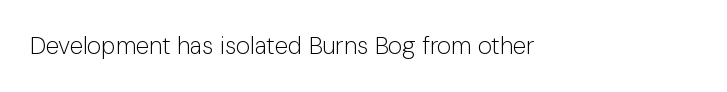
Q: Is the text bold? A: No.
Q: Is the text italic (slanted)? A: No, it is upright.
Q: Is the text underlined? A: No.
Q: Is the spacing between letters normal or unusually wide? A: Normal.
